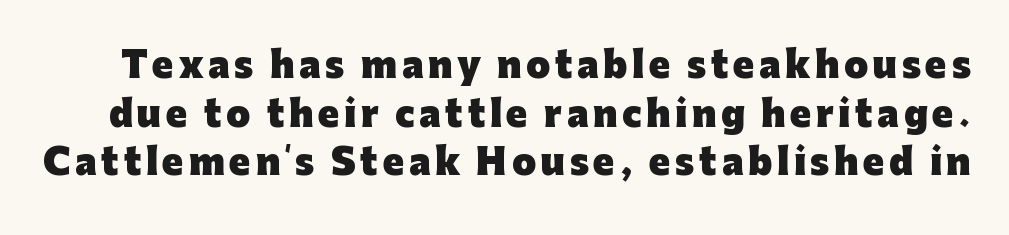
Q: Is the text bold? A: Yes.
Q: Is the text italic (slanted)? A: No, it is upright.
Q: Is the typeface a serif or a sans-serif typeface? A: Sans-serif.
Q: Is the text underlined? A: No.
Q: Is the spacing between lines tight, normal or loose? A: Normal.
Q: Width (condensed, normal, or wide)? A: Normal.
Q: Stroke contrast? A: Low.
Q: x-height? A: Medium.
Q: Monospaced? A: No.
